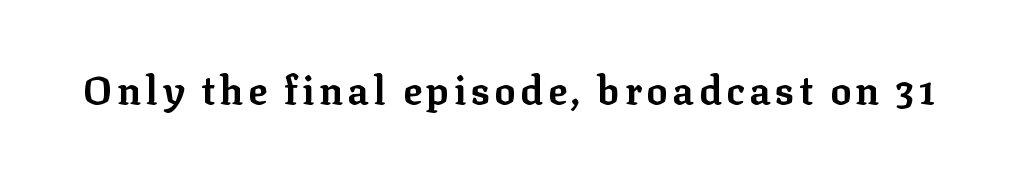
{"serif": "yes", "italic": "no", "bold": "yes", "weight": "bold", "width": "normal", "stroke_contrast": "low", "x_height": "medium", "monospaced": "no", "underline": "no", "glyph_px": 39}
